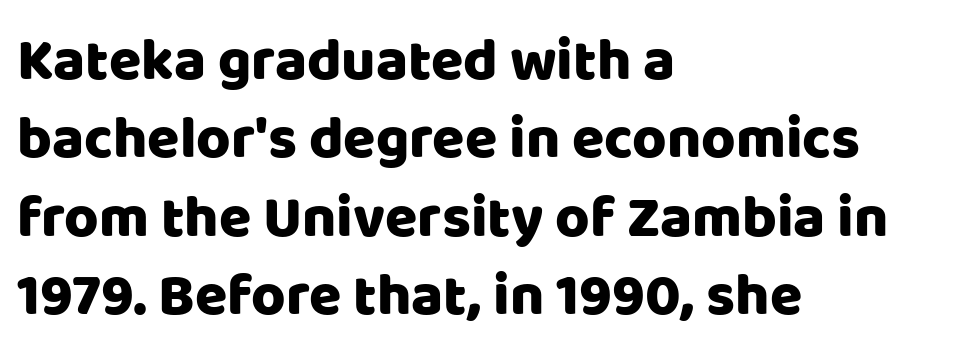
Every row of glyphs begins at an identical x-position on the left. You can tell from the bare stems that sans-serif type was used. The line texture is even and compact thanks to regular tracking. The font's upright variant was chosen for this text. The block of text has a typical density, with ordinary space between rows. Any mark beneath the type? The region is blank.
